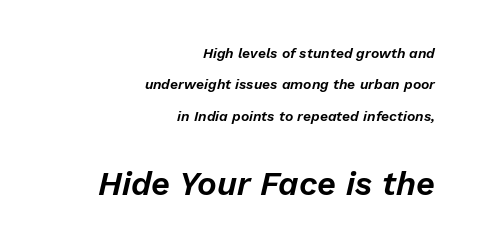
The words here are not underlined. In terms of posture, this sample is oblique. The space between consecutive lines is lavish. The type is set solid horizontally, with unmodified tracking. Size contrast runs from small at the top to large at the bottom.
